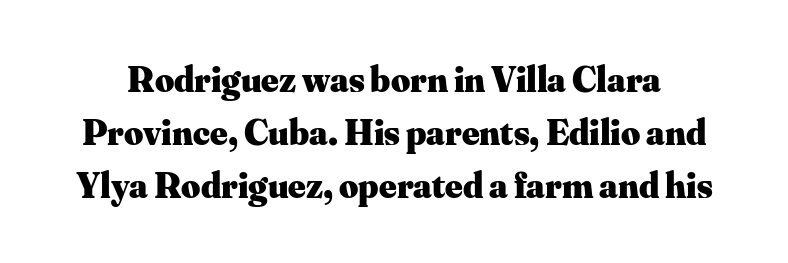
Q: Is the text bold? A: Yes.
Q: Is the text italic (slanted)? A: No, it is upright.
Q: Is the typeface a serif or a sans-serif typeface? A: Serif.
Q: Is the text underlined? A: No.
Q: Is the spacing between letters normal or unusually wide? A: Normal.
Q: Is the spacing between lines tight, normal or loose? A: Normal.
Q: Width (condensed, normal, or wide)? A: Normal.
Q: Stroke contrast? A: Medium.
Q: x-height? A: Small.
Q: Monospaced? A: No.
